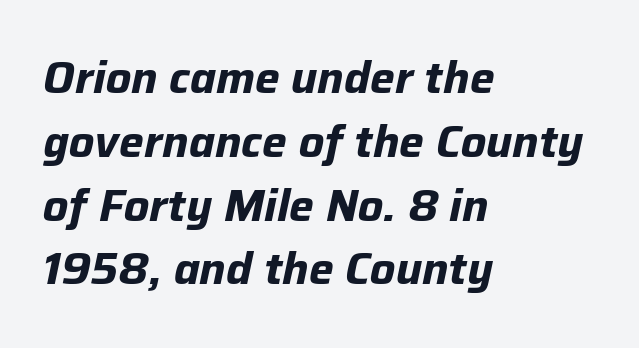
The letters advance in unequal steps, a hallmark of proportional type. This sample uses an oblique cut, with every glyph tilted off the vertical. Is there much room between lines? A standard amount, neither cramped nor airy. The compositor pushed each line to the left boundary.
